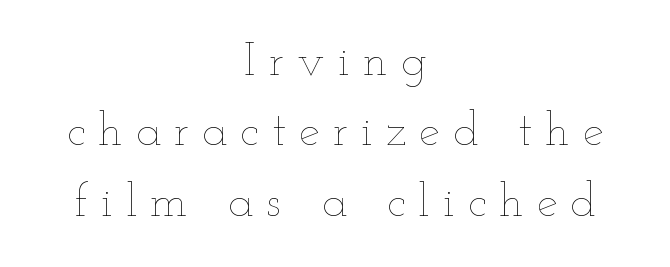
{"italic": "no", "bold": "no", "weight": "thin", "width": "wide", "stroke_contrast": "low", "x_height": "small", "monospaced": "no", "underline": "no", "align": "center", "line_spacing": "normal", "line_spacing_ratio": 1.5, "letter_spacing": "wide", "letter_spacing_em": 0.28, "glyph_px": 47}
